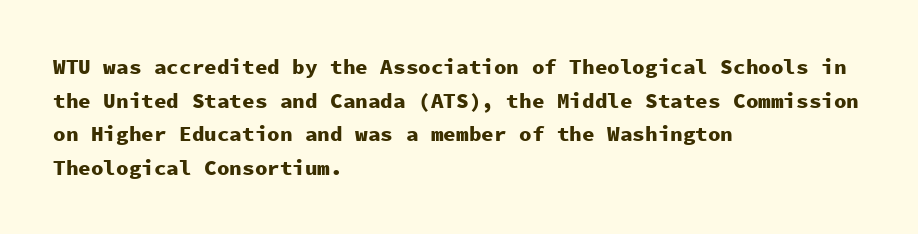
{"italic": "no", "bold": "yes", "underline": "no", "align": "left", "line_spacing": "normal", "line_spacing_ratio": 1.6, "letter_spacing": "normal", "letter_spacing_em": 0.0, "glyph_px": 21}
